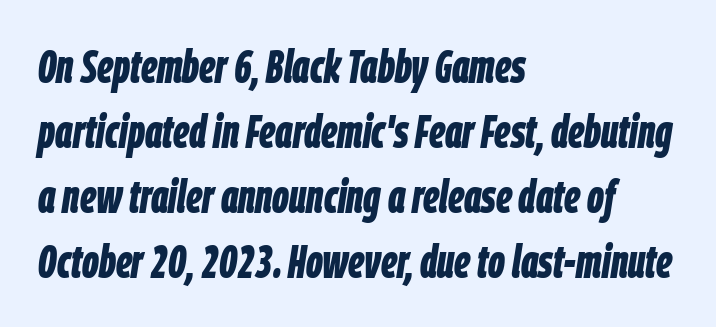
{"italic": "yes", "lean": "right", "slant_degrees": 9, "bold": "yes", "weight": "bold", "width": "condensed", "stroke_contrast": "low", "x_height": "large", "monospaced": "no", "underline": "no", "align": "left", "line_spacing": "normal", "line_spacing_ratio": 1.41, "letter_spacing": "normal", "letter_spacing_em": 0.0, "glyph_px": 46}
